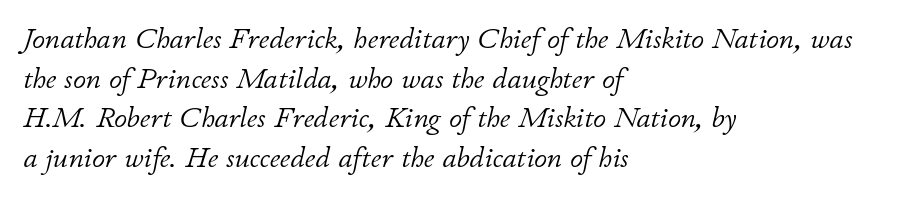
Q: Is the text bold? A: No.
Q: Is the text italic (slanted)? A: Yes, it leans right by about 11 degrees.
Q: Is the text underlined? A: No.
Q: How is the paragraph aligned? A: Left-aligned.
Q: Is the spacing between letters normal or unusually wide? A: Normal.
Q: Is the spacing between lines tight, normal or loose? A: Normal.
Q: Width (condensed, normal, or wide)? A: Normal.
Q: Stroke contrast? A: Low.
Q: x-height? A: Small.
Q: Monospaced? A: No.
